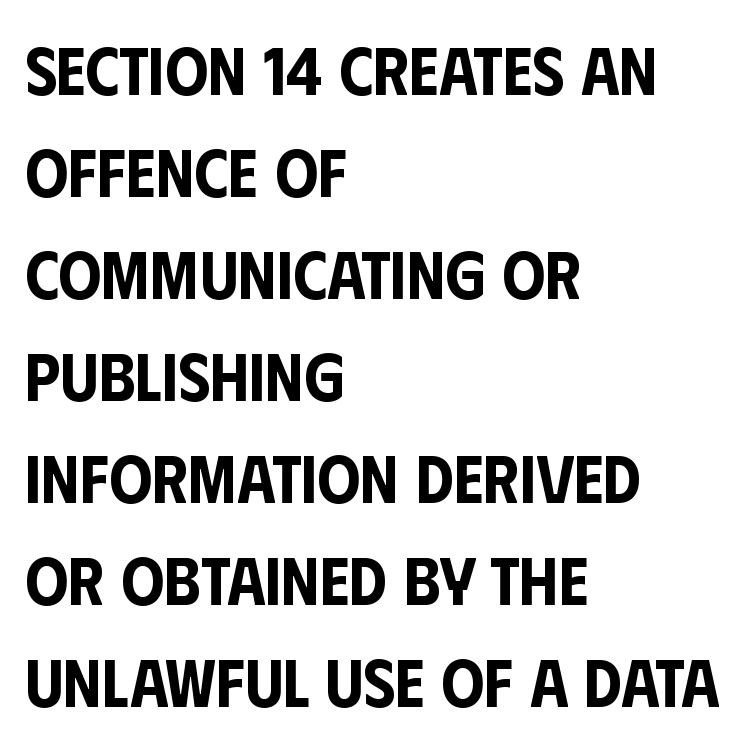
{"serif": "no", "italic": "no", "width": "condensed", "stroke_contrast": "low", "x_height": "large", "monospaced": "no", "underline": "no", "align": "left", "line_spacing": "normal", "line_spacing_ratio": 1.5, "letter_spacing": "normal", "letter_spacing_em": 0.0, "glyph_px": 68}
